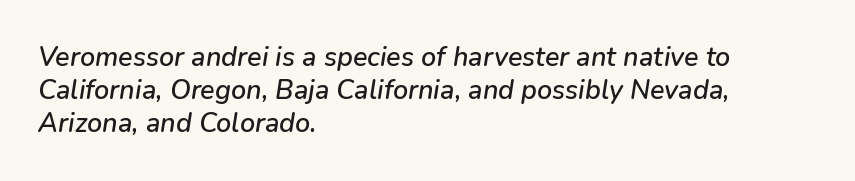
Q: Is the text italic (slanted)? A: Yes, it leans right by about 9 degrees.
Q: Is the text underlined? A: No.
Q: How is the paragraph aligned? A: Left-aligned.
Q: Is the spacing between letters normal or unusually wide? A: Normal.
